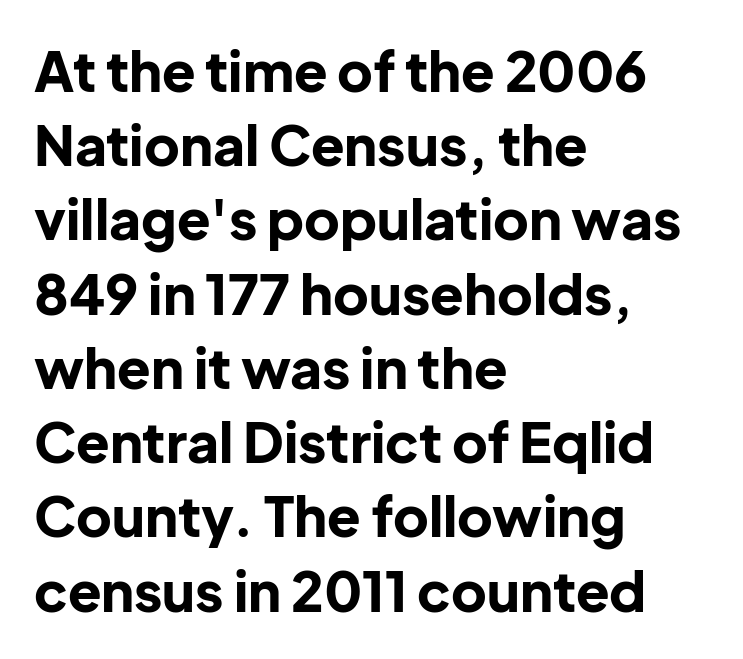
The image shows 55 px bold sans-serif type, upright; set left-aligned, normal line spacing (1.35x), normal letter spacing, not underlined; low stroke contrast and a medium x-height.
